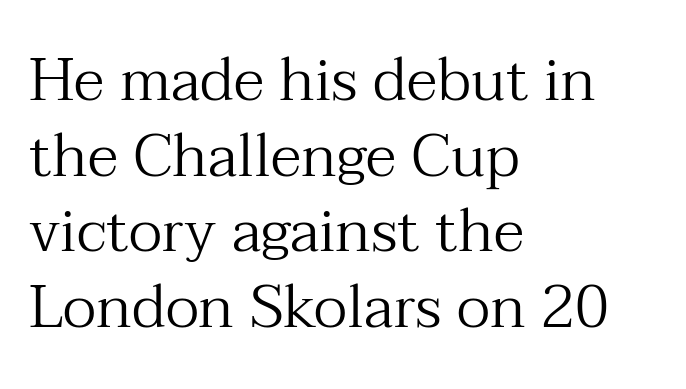
The image shows 60 px regular-weight serif type, upright; set left-aligned, normal line spacing (1.26x), normal letter spacing, not underlined; medium stroke contrast and a medium x-height.
